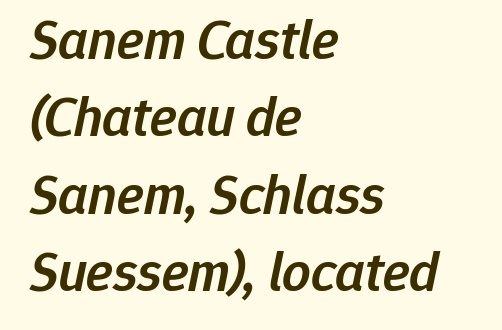
Q: Is the text bold? A: Semi-bold.
Q: Is the text italic (slanted)? A: Yes, it leans right by about 12 degrees.
Q: Is the text underlined? A: No.
Q: How is the paragraph aligned? A: Left-aligned.
Q: Is the spacing between letters normal or unusually wide? A: Normal.
Q: Is the spacing between lines tight, normal or loose? A: Normal.
Q: Width (condensed, normal, or wide)? A: Normal.
Q: Stroke contrast? A: Low.
Q: x-height? A: Medium.
Q: Monospaced? A: No.
